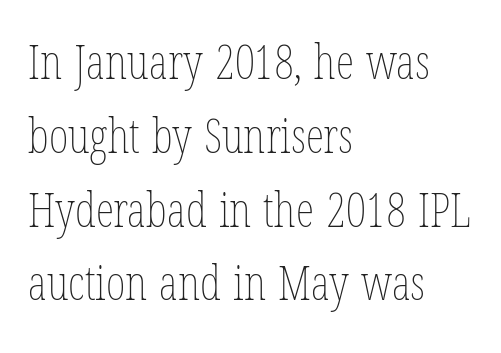
{"italic": "no", "bold": "no", "weight": "thin", "width": "condensed", "stroke_contrast": "low", "x_height": "medium", "monospaced": "no", "underline": "no", "align": "left", "line_spacing": "normal", "line_spacing_ratio": 1.57, "letter_spacing": "normal", "letter_spacing_em": 0.0, "glyph_px": 47}
